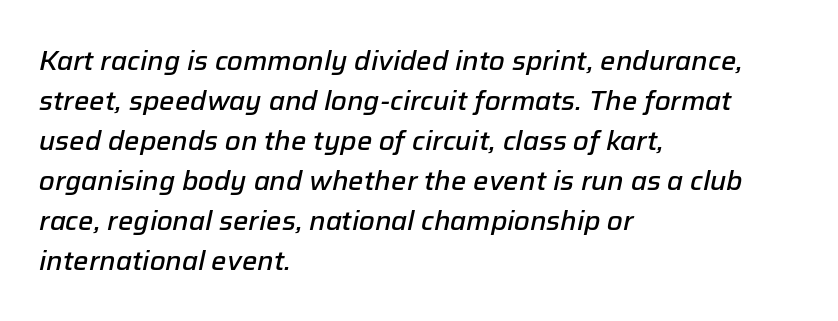
The image shows 27 px text type, italic (leaning right); set left-aligned, normal line spacing (1.48x), normal letter spacing, not underlined.
